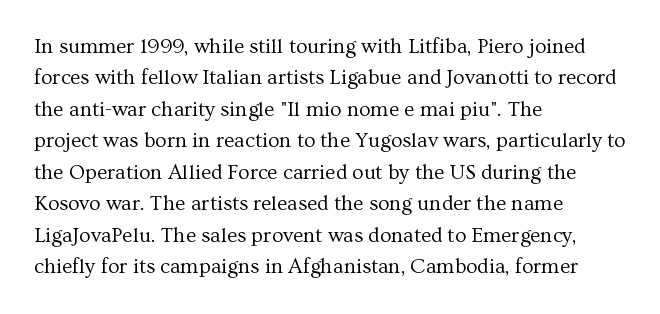
The image shows 21 px text type, upright; set left-aligned, normal line spacing (1.5x), normal letter spacing, not underlined.
